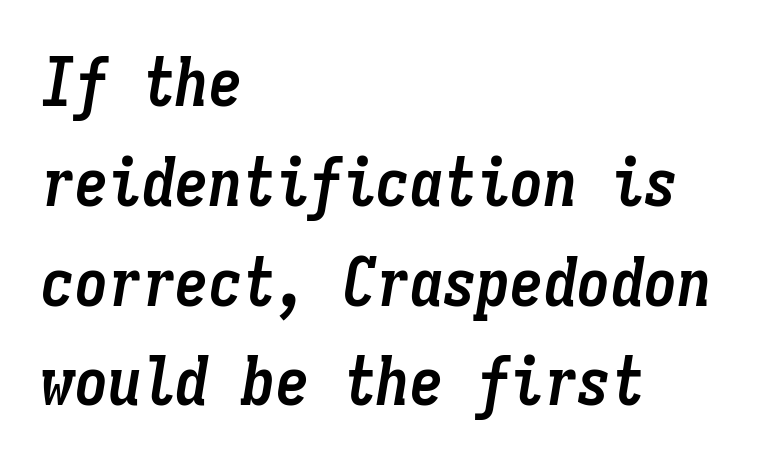
Q: Is the text bold? A: Yes.
Q: Is the text italic (slanted)? A: Yes, it leans right by about 9 degrees.
Q: Is the text underlined? A: No.
Q: How is the paragraph aligned? A: Left-aligned.
Q: Is the spacing between letters normal or unusually wide? A: Normal.
Q: Is the spacing between lines tight, normal or loose? A: Normal.
Q: Width (condensed, normal, or wide)? A: Condensed.
Q: Stroke contrast? A: Low.
Q: x-height? A: Medium.
Q: Monospaced? A: Yes.
